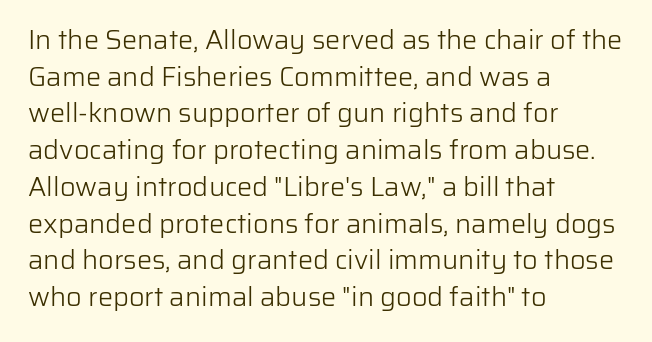
Q: Is the text bold? A: No.
Q: Is the text italic (slanted)? A: No, it is upright.
Q: Is the text underlined? A: No.
Q: How is the paragraph aligned? A: Left-aligned.
Q: Is the spacing between letters normal or unusually wide? A: Normal.
Q: Is the spacing between lines tight, normal or loose? A: Normal.
